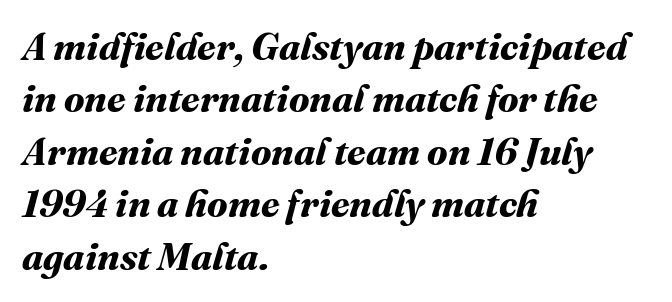
Q: Is the text bold? A: Yes.
Q: Is the text underlined? A: No.
Q: How is the paragraph aligned? A: Left-aligned.
Q: Is the spacing between letters normal or unusually wide? A: Normal.
Q: Is the spacing between lines tight, normal or loose? A: Normal.
Q: Width (condensed, normal, or wide)? A: Normal.
Q: Stroke contrast? A: Medium.
Q: x-height? A: Medium.
Q: Monospaced? A: No.
